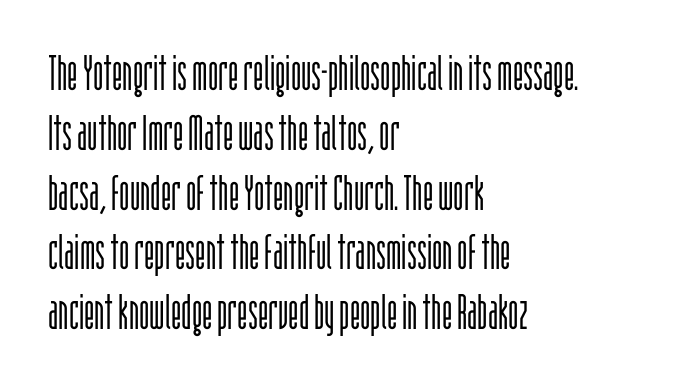
Q: Is the text bold? A: No.
Q: Is the text italic (slanted)? A: No, it is upright.
Q: Is the typeface a serif or a sans-serif typeface? A: Sans-serif.
Q: Is the text underlined? A: No.
Q: How is the paragraph aligned? A: Left-aligned.
Q: Is the spacing between letters normal or unusually wide? A: Normal.
Q: Width (condensed, normal, or wide)? A: Condensed.
Q: Stroke contrast? A: Low.
Q: x-height? A: Large.
Q: Monospaced? A: No.
